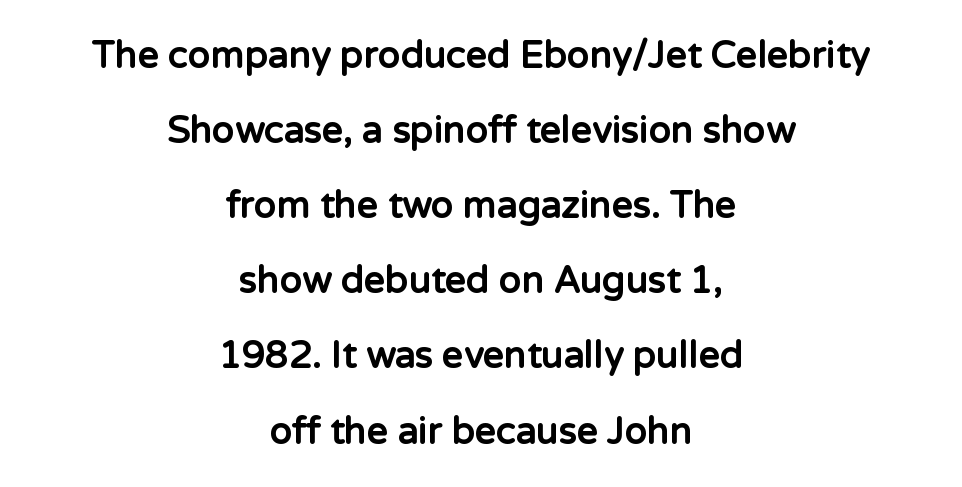
{"serif": "no", "italic": "no", "bold": "yes", "weight": "bold", "width": "normal", "stroke_contrast": "low", "x_height": "medium", "monospaced": "no", "underline": "no", "align": "center", "line_spacing": "loose", "line_spacing_ratio": 2.03, "letter_spacing": "normal", "letter_spacing_em": 0.0, "glyph_px": 37}
